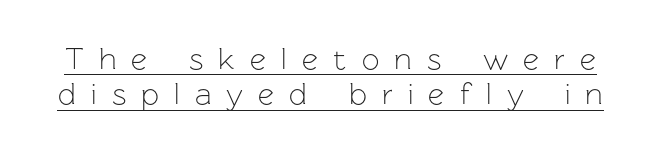
The image shows 31 px light sans-serif type, upright; set tight line spacing (1.14x), unusually wide letter spacing (+0.49 em), underlined; low stroke contrast and a medium x-height.
